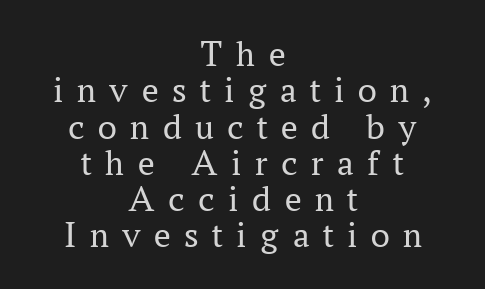
Q: Is the text bold? A: No.
Q: Is the text italic (slanted)? A: No, it is upright.
Q: Is the typeface a serif or a sans-serif typeface? A: Serif.
Q: Is the text underlined? A: No.
Q: How is the paragraph aligned? A: Centered.
Q: Is the spacing between letters normal or unusually wide? A: Unusually wide.
Q: Is the spacing between lines tight, normal or loose? A: Tight.
Q: Width (condensed, normal, or wide)? A: Normal.
Q: Stroke contrast? A: Medium.
Q: x-height? A: Medium.
Q: Monospaced? A: No.
